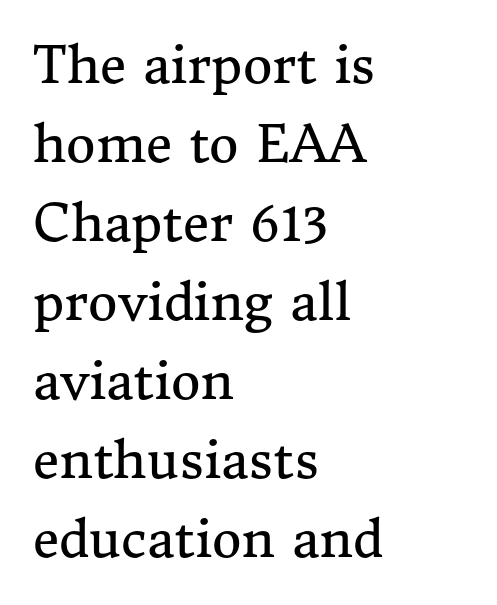
Q: Is the text bold? A: No.
Q: Is the text italic (slanted)? A: No, it is upright.
Q: Is the typeface a serif or a sans-serif typeface? A: Serif.
Q: Is the text underlined? A: No.
Q: How is the paragraph aligned? A: Left-aligned.
Q: Is the spacing between letters normal or unusually wide? A: Normal.
Q: Is the spacing between lines tight, normal or loose? A: Normal.
Q: Width (condensed, normal, or wide)? A: Normal.
Q: Stroke contrast? A: Medium.
Q: x-height? A: Medium.
Q: Monospaced? A: No.
